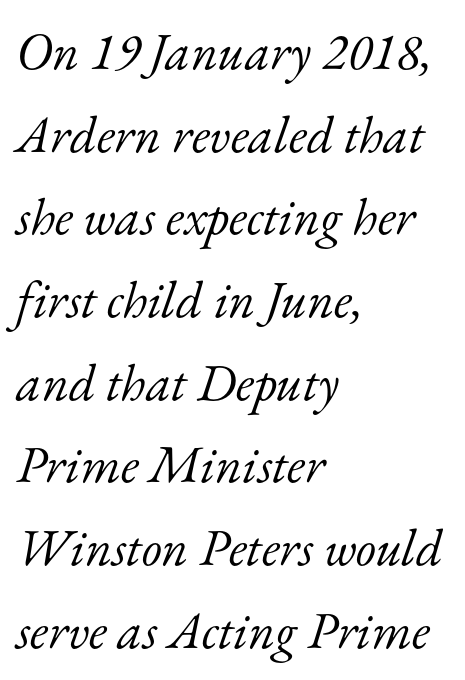
{"serif": "yes", "italic": "yes", "lean": "right", "slant_degrees": 17, "bold": "no", "weight": "light", "width": "normal", "stroke_contrast": "low", "x_height": "small", "monospaced": "no", "underline": "no", "align": "left", "line_spacing": "normal", "line_spacing_ratio": 1.59, "letter_spacing": "normal", "letter_spacing_em": 0.0, "glyph_px": 52}
